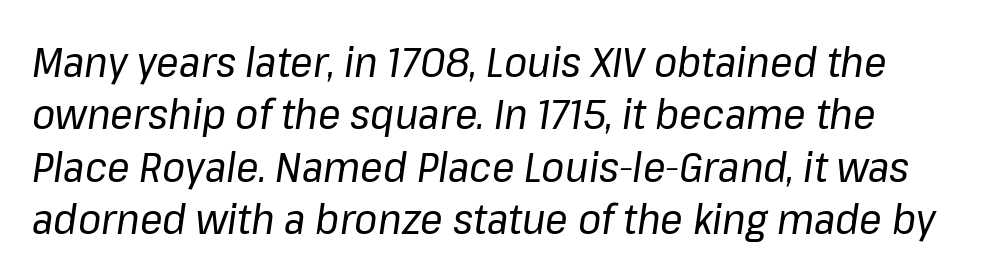
{"italic": "yes", "lean": "right", "slant_degrees": 8, "bold": "no", "weight": "regular", "width": "normal", "stroke_contrast": "low", "x_height": "medium", "monospaced": "no", "underline": "no", "line_spacing": "normal", "line_spacing_ratio": 1.25, "letter_spacing": "normal", "letter_spacing_em": 0.0, "glyph_px": 42}
